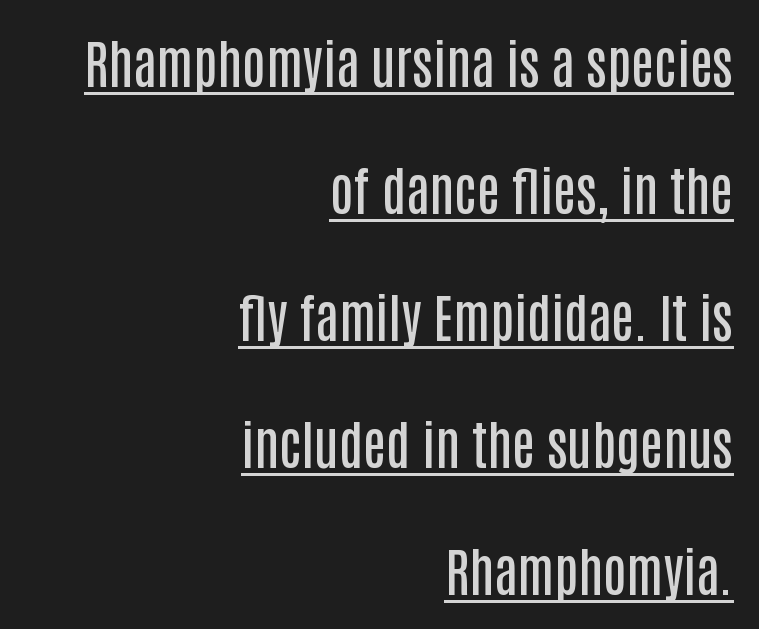
{"serif": "no", "italic": "no", "bold": "semi", "weight": "semibold", "width": "condensed", "stroke_contrast": "low", "x_height": "large", "monospaced": "no", "underline": "yes", "align": "right", "line_spacing": "loose", "line_spacing_ratio": 2.44, "letter_spacing": "normal", "letter_spacing_em": 0.0, "glyph_px": 52}
